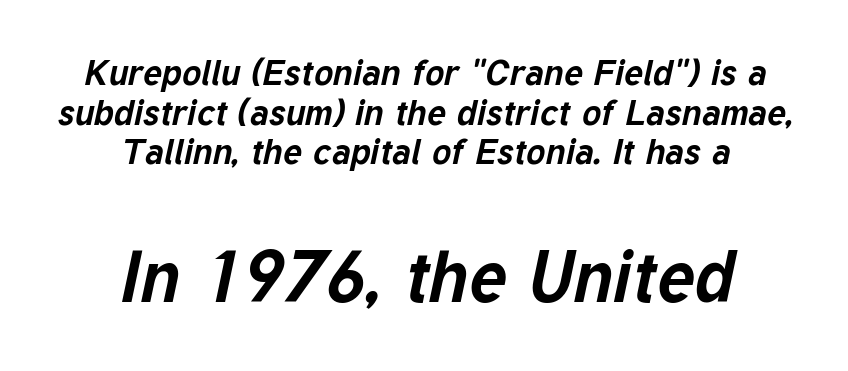
{"italic": "yes", "lean": "right", "slant_degrees": 12, "bold": "yes", "weight": "bold", "width": "normal", "stroke_contrast": "low", "x_height": "medium", "monospaced": "no", "underline": "no", "align": "center", "line_spacing": "tight", "line_spacing_ratio": 1.1, "letter_spacing": "normal", "letter_spacing_em": 0.0, "larger_block": "second", "size_ratio": 2.0, "glyph_px": 72}
